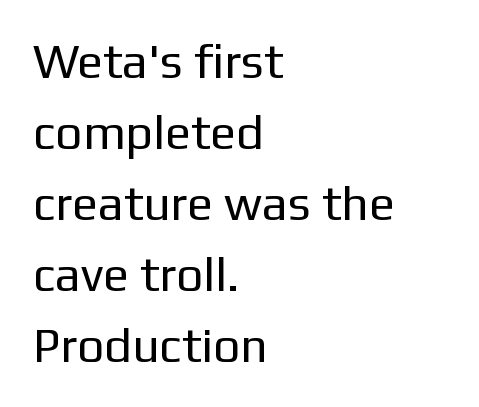
The image shows 48 px regular-weight sans-serif type, upright; set left-aligned, normal line spacing (1.48x), normal letter spacing, not underlined; low stroke contrast and a medium x-height.
